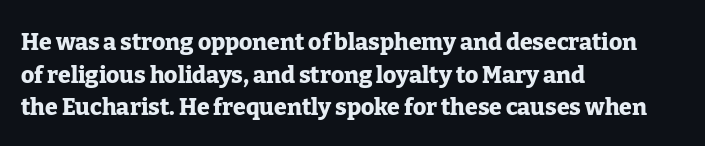
{"italic": "no", "bold": "yes", "underline": "no", "align": "left", "line_spacing": "normal", "line_spacing_ratio": 1.42, "letter_spacing": "normal", "letter_spacing_em": 0.0, "glyph_px": 23}
